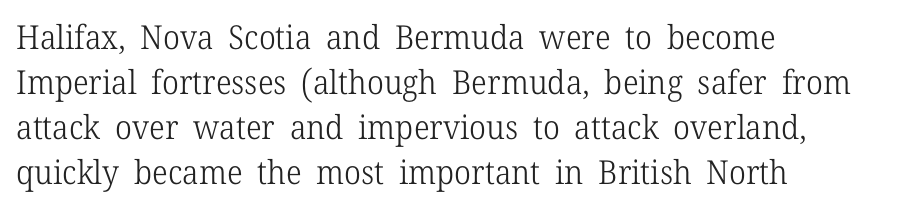
Q: Is the text bold? A: No.
Q: Is the text italic (slanted)? A: No, it is upright.
Q: Is the typeface a serif or a sans-serif typeface? A: Serif.
Q: Is the text underlined? A: No.
Q: How is the paragraph aligned? A: Left-aligned.
Q: Is the spacing between letters normal or unusually wide? A: Normal.
Q: Is the spacing between lines tight, normal or loose? A: Normal.
Q: Width (condensed, normal, or wide)? A: Normal.
Q: Stroke contrast? A: Low.
Q: x-height? A: Medium.
Q: Monospaced? A: No.
